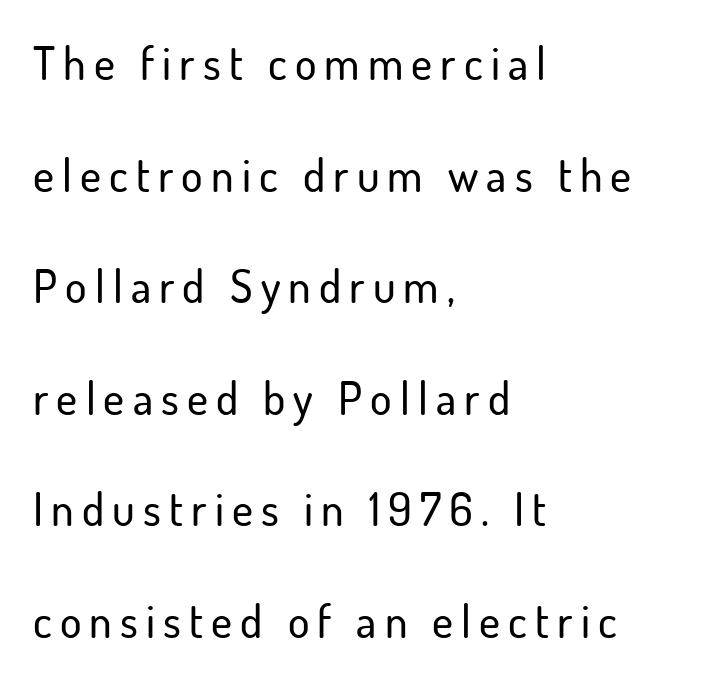
Think of a printed novel: that variable character pitch is what you see here. To sum up the face: it is a sans, with no serifs. These lines stand farther apart than default settings would place them. The typography opts for an upright posture over an oblique one. Is the block centered? No — it sits flush against the left margin. The space directly below the letters is spotless.
